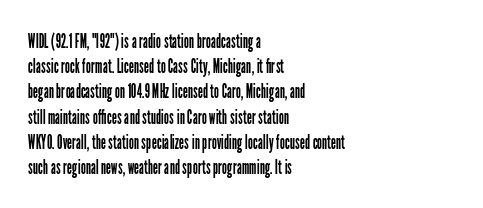
The image shows 20 px text type, upright; set left-aligned, normal line spacing (1.26x), normal letter spacing, not underlined.
